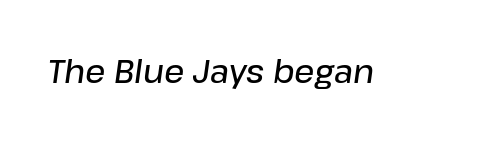
Q: Is the text bold? A: Semi-bold.
Q: Is the text italic (slanted)? A: Yes, it leans right by about 8 degrees.
Q: Is the text underlined? A: No.
Q: Is the spacing between letters normal or unusually wide? A: Normal.
Q: Width (condensed, normal, or wide)? A: Normal.
Q: Stroke contrast? A: Low.
Q: x-height? A: Medium.
Q: Monospaced? A: No.
